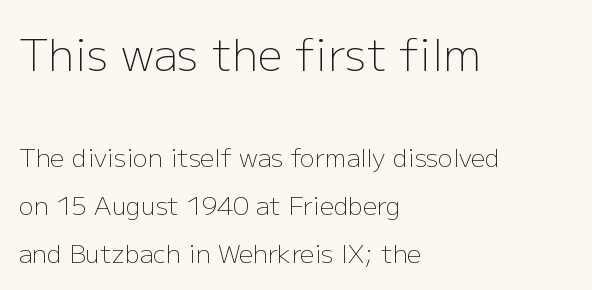
Q: Is the text bold? A: No.
Q: Is the text italic (slanted)? A: No, it is upright.
Q: Is the typeface a serif or a sans-serif typeface? A: Sans-serif.
Q: Is the text underlined? A: No.
Q: How is the paragraph aligned? A: Left-aligned.
Q: Is the spacing between letters normal or unusually wide? A: Normal.
Q: Is the spacing between lines tight, normal or loose? A: Loose.
Q: Which block of text is set in a larger size, the first (top) or the second (bottom)? A: The first (top) one.
Q: Width (condensed, normal, or wide)? A: Normal.
Q: Stroke contrast? A: Low.
Q: x-height? A: Medium.
Q: Monospaced? A: No.
